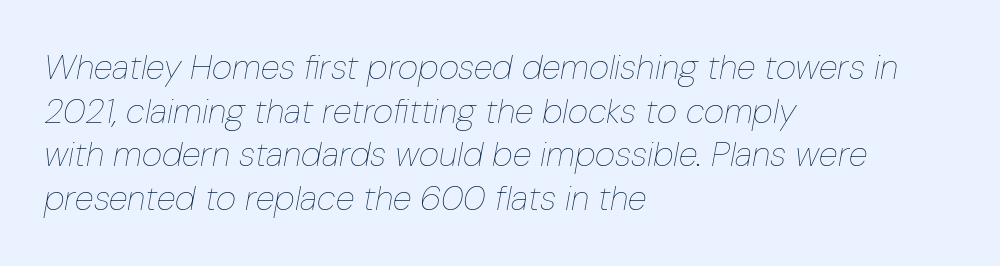
Q: Is the text bold? A: No.
Q: Is the text italic (slanted)? A: Yes, it leans right by about 10 degrees.
Q: Is the text underlined? A: No.
Q: How is the paragraph aligned? A: Left-aligned.
Q: Is the spacing between letters normal or unusually wide? A: Normal.
Q: Is the spacing between lines tight, normal or loose? A: Normal.
Q: Width (condensed, normal, or wide)? A: Condensed.
Q: Stroke contrast? A: Low.
Q: x-height? A: Medium.
Q: Monospaced? A: No.
